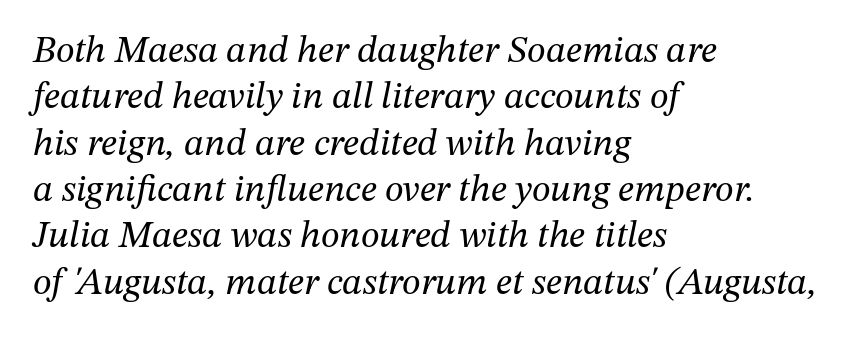
The image shows 38 px regular-weight serif type, italic (leaning right); set left-aligned, line spacing 1.22x, normal letter spacing, not underlined; medium stroke contrast and a medium x-height.
